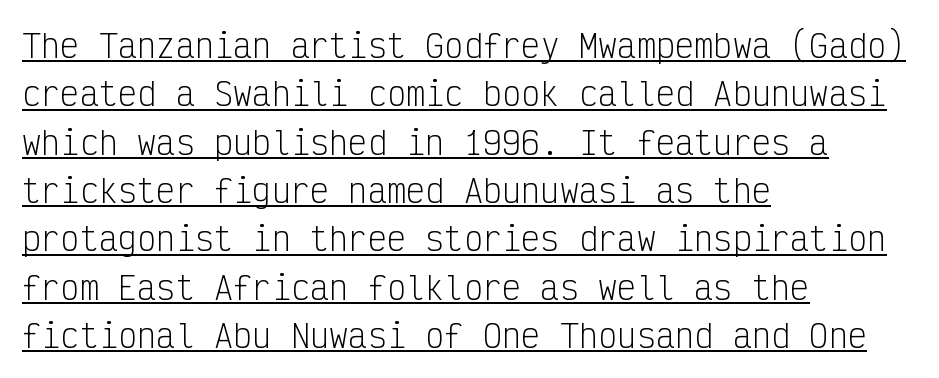
Q: Is the text bold? A: No.
Q: Is the text italic (slanted)? A: No, it is upright.
Q: Is the typeface a serif or a sans-serif typeface? A: Sans-serif.
Q: Is the text underlined? A: Yes.
Q: How is the paragraph aligned? A: Left-aligned.
Q: Is the spacing between letters normal or unusually wide? A: Normal.
Q: Is the spacing between lines tight, normal or loose? A: Normal.
Q: Width (condensed, normal, or wide)? A: Condensed.
Q: Stroke contrast? A: Low.
Q: x-height? A: Medium.
Q: Monospaced? A: Yes.
